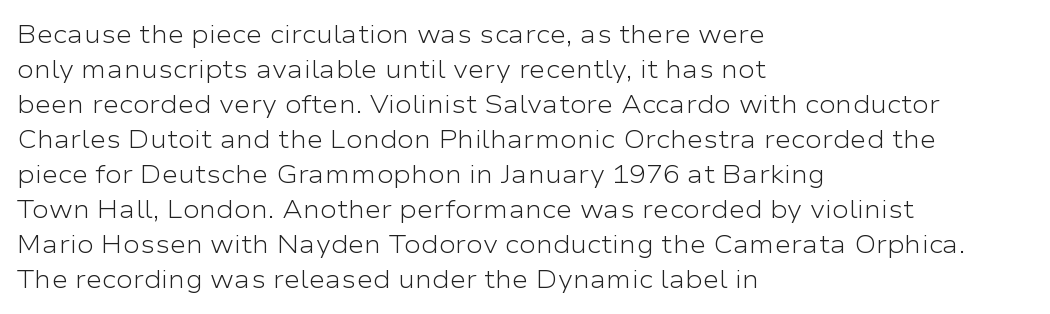
The image shows 25 px text type, upright; set left-aligned, normal line spacing (1.4x), normal letter spacing, not underlined.
